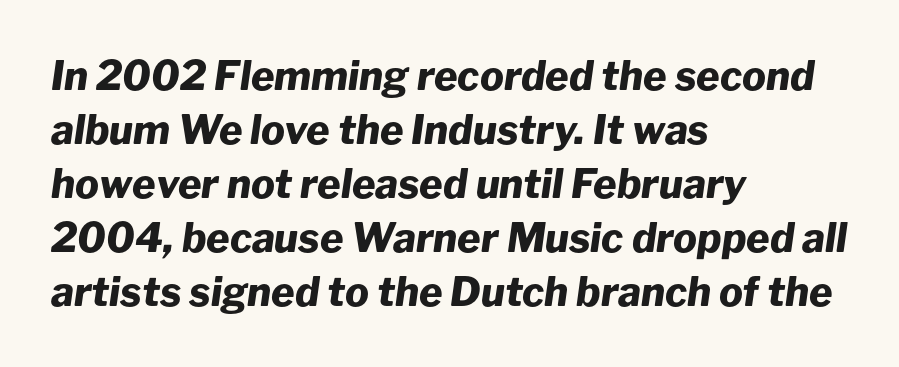
Q: Is the text bold? A: Yes.
Q: Is the text italic (slanted)? A: Yes, it leans right by about 8 degrees.
Q: Is the text underlined? A: No.
Q: How is the paragraph aligned? A: Left-aligned.
Q: Is the spacing between letters normal or unusually wide? A: Normal.
Q: Is the spacing between lines tight, normal or loose? A: Normal.
Q: Width (condensed, normal, or wide)? A: Normal.
Q: Stroke contrast? A: Low.
Q: x-height? A: Medium.
Q: Monospaced? A: No.
